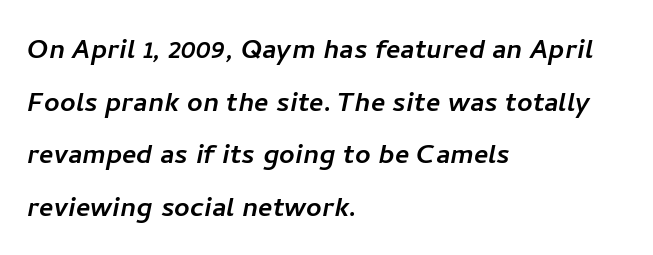
A typesetter would call this zero additional tracking. Font category for this specimen: sans-serif. Plain, unruled lines of type. Each letter keeps its own natural width here, so spacing adapts to shape. Baseline-to-baseline distance is the conventional proportion of letter height.
